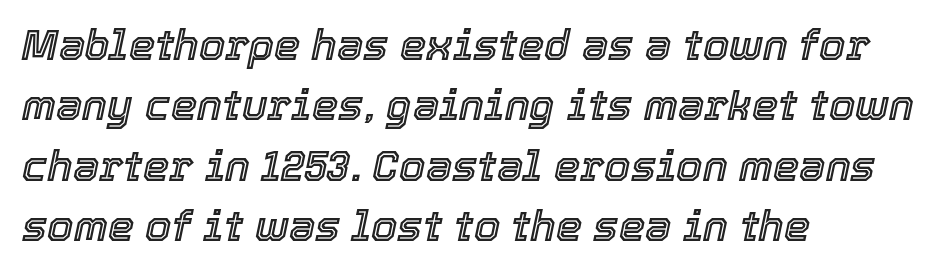
{"italic": "yes", "lean": "right", "slant_degrees": 12, "width": "normal", "x_height": "medium", "monospaced": "no", "underline": "no", "align": "left", "line_spacing": "normal", "line_spacing_ratio": 1.44, "letter_spacing": "normal", "letter_spacing_em": 0.0, "glyph_px": 42}
